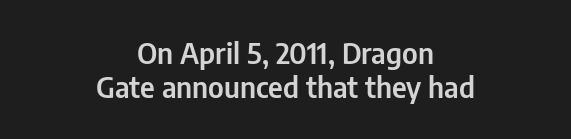
The image shows 29 px condensed sans-serif type, upright; set centered, line spacing 1.17x, normal letter spacing, not underlined; low stroke contrast and a medium x-height.
